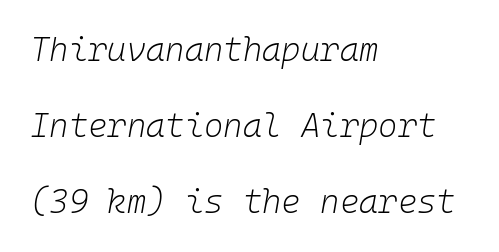
The image shows 33 px light type, italic (leaning right), monospaced; set left-aligned, loose line spacing (2.31x), normal letter spacing, not underlined; low stroke contrast and a medium x-height.
